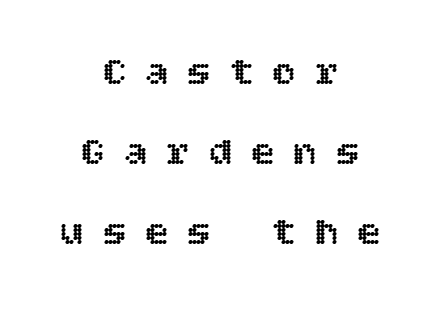
Q: Is the text italic (slanted)? A: No, it is upright.
Q: Is the text underlined? A: No.
Q: How is the paragraph aligned? A: Centered.
Q: Is the spacing between letters normal or unusually wide? A: Unusually wide.
Q: Is the spacing between lines tight, normal or loose? A: Loose.
Q: Width (condensed, normal, or wide)? A: Normal.
Q: x-height? A: Large.
